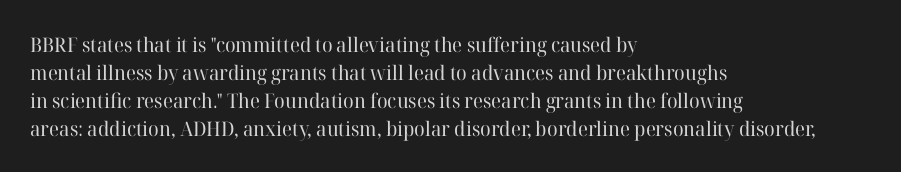
Q: Is the text bold? A: No.
Q: Is the text italic (slanted)? A: No, it is upright.
Q: Is the text underlined? A: No.
Q: How is the paragraph aligned? A: Left-aligned.
Q: Is the spacing between letters normal or unusually wide? A: Normal.
Q: Is the spacing between lines tight, normal or loose? A: Normal.
